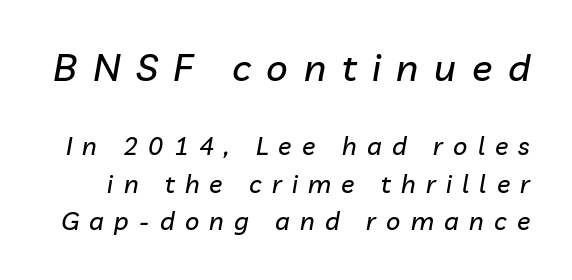
The image shows 38 px text type, italic (leaning right); set normal line spacing (1.5x), unusually wide letter spacing (+0.41 em), not underlined; the first (top) block is 1.52x larger; low stroke contrast and a medium x-height.
